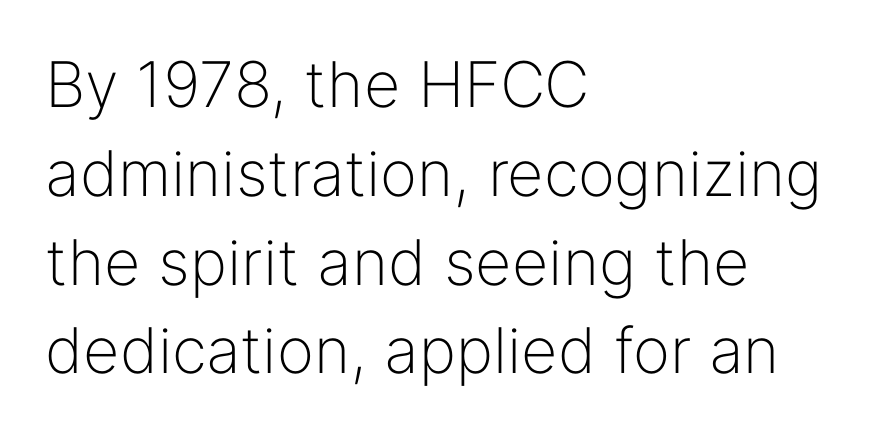
Q: Is the text bold? A: No.
Q: Is the text italic (slanted)? A: No, it is upright.
Q: Is the typeface a serif or a sans-serif typeface? A: Sans-serif.
Q: Is the text underlined? A: No.
Q: How is the paragraph aligned? A: Left-aligned.
Q: Is the spacing between letters normal or unusually wide? A: Normal.
Q: Is the spacing between lines tight, normal or loose? A: Normal.
Q: Width (condensed, normal, or wide)? A: Normal.
Q: Stroke contrast? A: Low.
Q: x-height? A: Medium.
Q: Monospaced? A: No.
